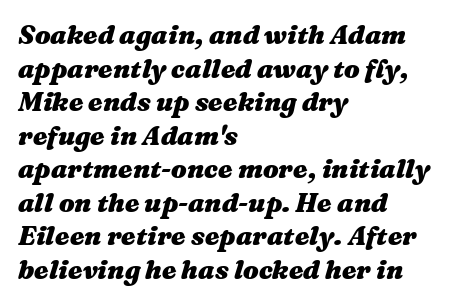
{"italic": "yes", "lean": "right", "slant_degrees": 16, "bold": "yes", "underline": "no", "align": "left", "line_spacing": "normal", "line_spacing_ratio": 1.29, "letter_spacing": "normal", "letter_spacing_em": 0.0, "glyph_px": 26}
